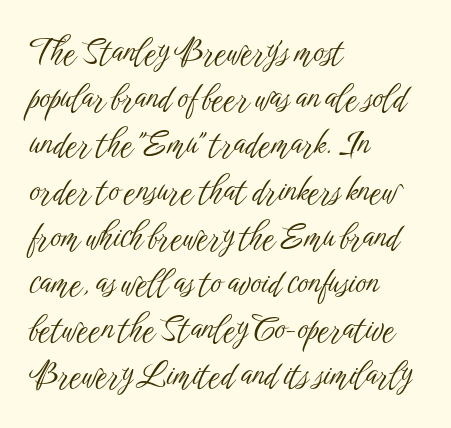
The image shows 33 px light, condensed sans-serif type; set left-aligned, normal line spacing (1.4x), normal letter spacing, not underlined; low stroke contrast and a medium x-height.
